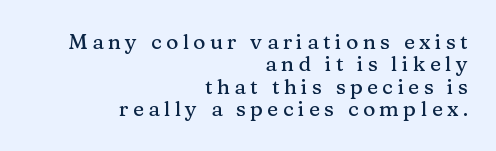
Q: Is the text italic (slanted)? A: No, it is upright.
Q: Is the text underlined? A: No.
Q: How is the paragraph aligned? A: Right-aligned.
Q: Is the spacing between letters normal or unusually wide? A: Unusually wide.
Q: Is the spacing between lines tight, normal or loose? A: Tight.
